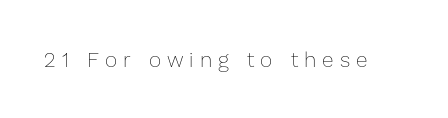
Q: Is the text bold? A: No.
Q: Is the text italic (slanted)? A: No, it is upright.
Q: Is the text underlined? A: No.
Q: Is the spacing between letters normal or unusually wide? A: Unusually wide.
